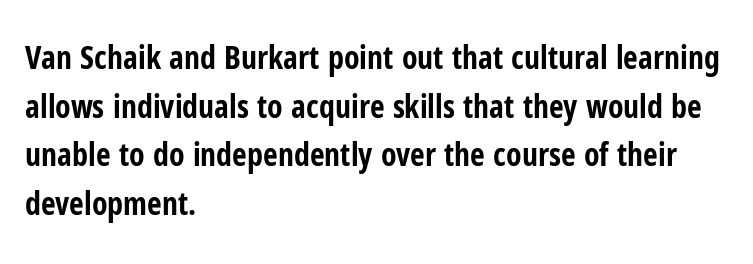
The image shows 32 px bold, condensed sans-serif type, upright; set left-aligned, normal line spacing (1.52x), normal letter spacing, not underlined; low stroke contrast and a medium x-height.
